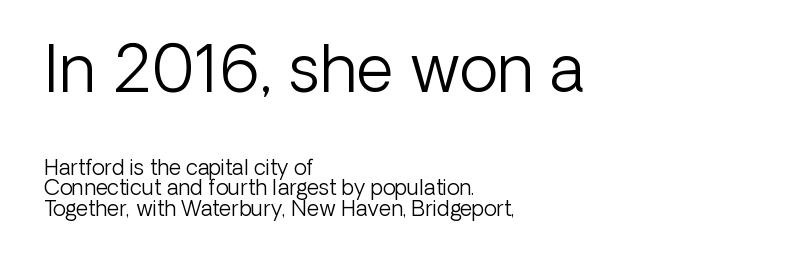
The image shows 64 px light sans-serif type, upright; set left-aligned, tight line spacing (0.99x), normal letter spacing, not underlined; the first (top) block is 3.05x larger; low stroke contrast and a medium x-height.
